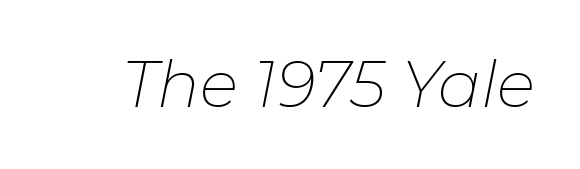
The letters advance in unequal steps, a hallmark of proportional type. There's an unmistakable incline to the writing here. Is the stroke heavy? The answer is a plain regular-or-lighter. You could call the tracking neutral — neither tight nor loose. Descenders hang freely into open space.
